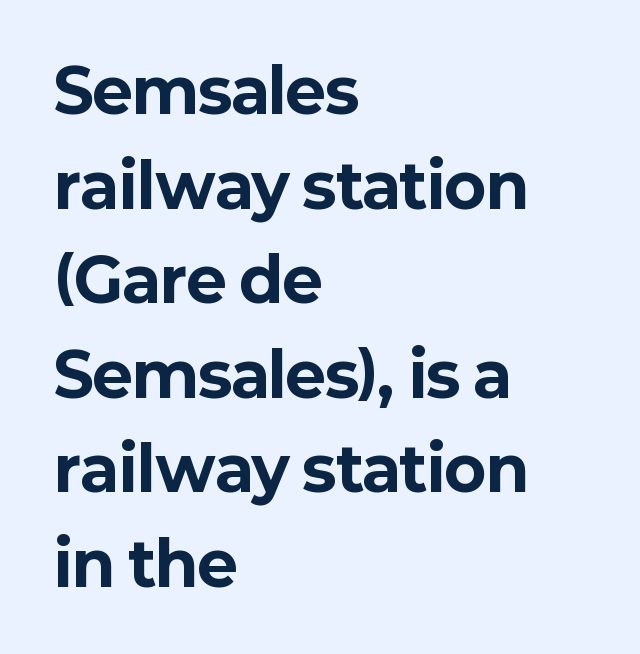
The image shows 61 px bold sans-serif type, upright; set left-aligned, normal line spacing (1.55x), normal letter spacing, not underlined; low stroke contrast and a medium x-height.
